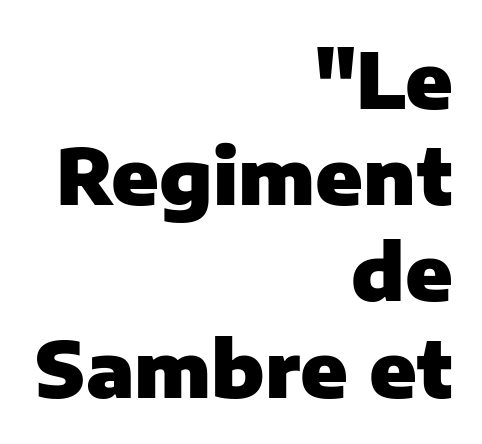
Emphasis by weight is at full strength: bold. Type style note: lacks serifs. The lettering holds an erect, upright posture throughout. You could call the tracking neutral — neither tight nor loose. Varying glyph widths throughout — classic text-font behaviour.
